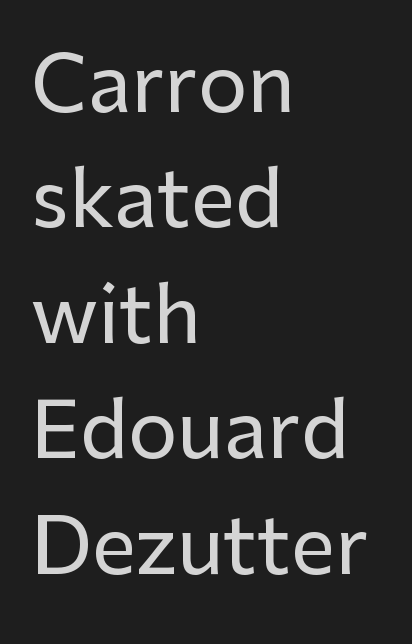
Q: Is the text italic (slanted)? A: No, it is upright.
Q: Is the typeface a serif or a sans-serif typeface? A: Sans-serif.
Q: Is the text underlined? A: No.
Q: How is the paragraph aligned? A: Left-aligned.
Q: Is the spacing between letters normal or unusually wide? A: Normal.
Q: Is the spacing between lines tight, normal or loose? A: Normal.
Q: Width (condensed, normal, or wide)? A: Normal.
Q: Stroke contrast? A: Low.
Q: x-height? A: Medium.
Q: Monospaced? A: No.
